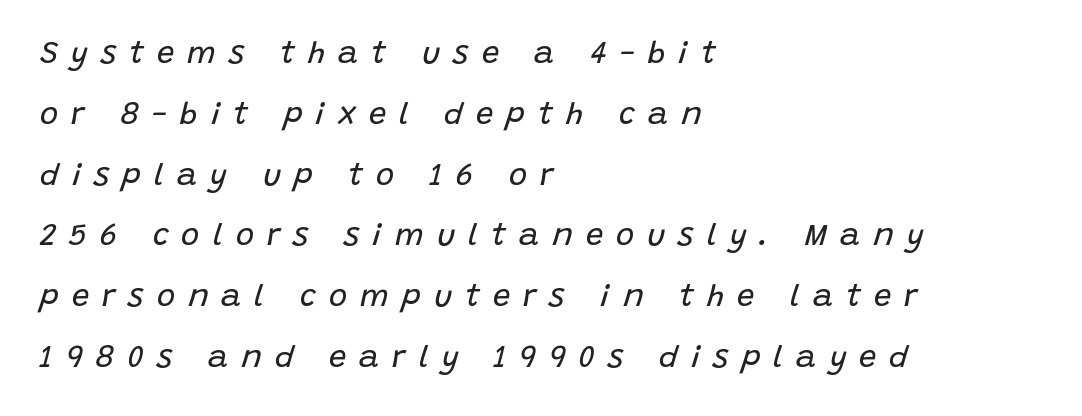
The image shows 31 px regular-weight type, italic (leaning right); set left-aligned, loose line spacing (1.96x), unusually wide letter spacing (+0.42 em), not underlined; low stroke contrast and a large x-height.
